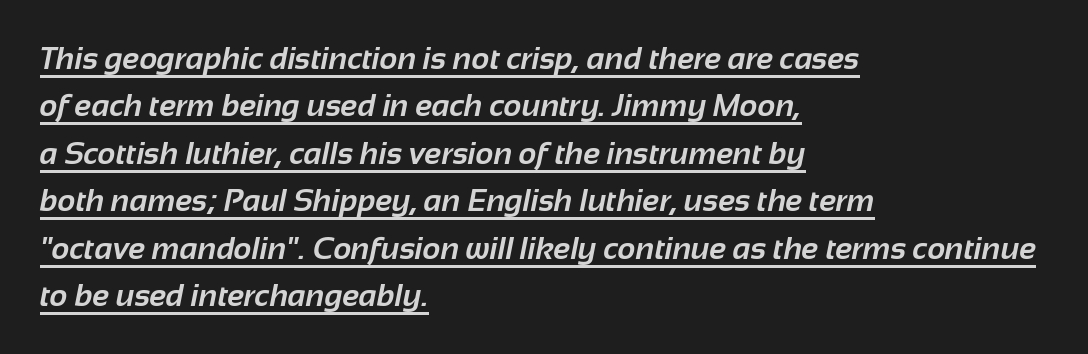
The image shows 31 px bold sans-serif type; set left-aligned, normal line spacing (1.53x), normal letter spacing, underlined; low stroke contrast and a medium x-height.
